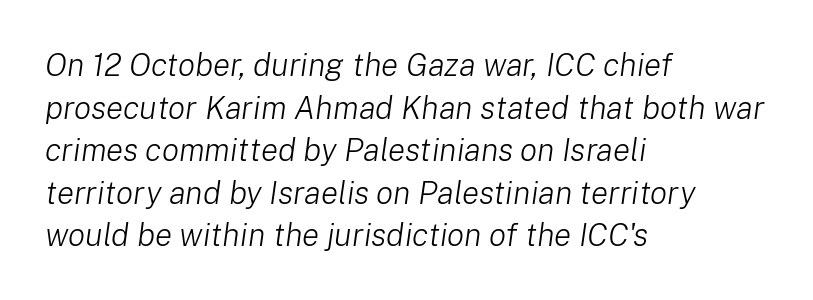
The letterforms sit at book weight or below. The letters are slanted; this is an italic face. The face used here is proportionally spaced, like ordinary book or web type. The baseline area is clear. Here the glyphs are tracked normally, forming tight word shapes.
